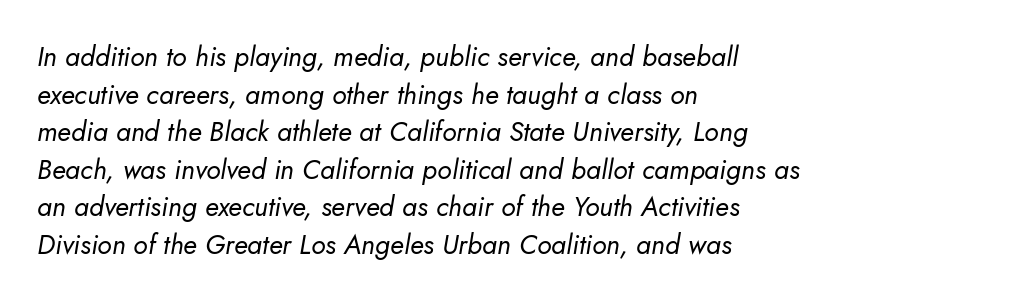
The image shows 27 px text type, italic (leaning right); set left-aligned, normal line spacing (1.39x), normal letter spacing, not underlined.
